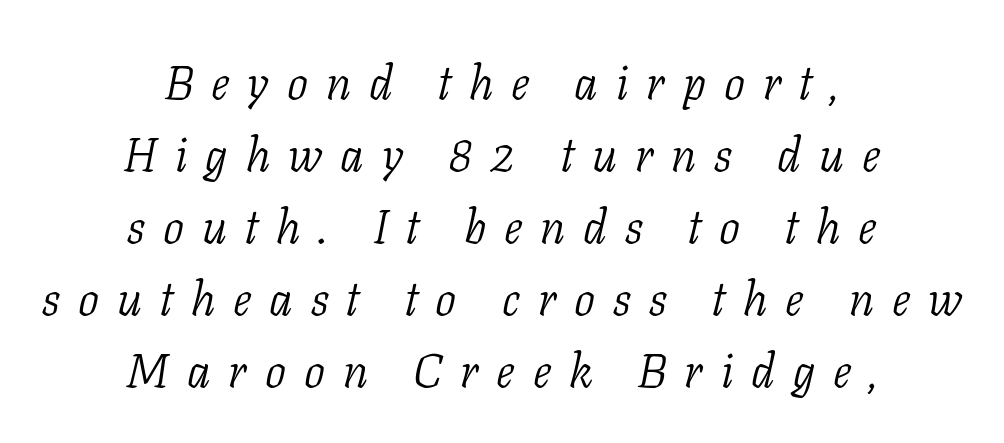
Q: Is the text bold? A: No.
Q: Is the text italic (slanted)? A: Yes, it leans right by about 11 degrees.
Q: Is the typeface a serif or a sans-serif typeface? A: Serif.
Q: Is the text underlined? A: No.
Q: How is the paragraph aligned? A: Centered.
Q: Is the spacing between letters normal or unusually wide? A: Unusually wide.
Q: Is the spacing between lines tight, normal or loose? A: Normal.
Q: Width (condensed, normal, or wide)? A: Normal.
Q: Stroke contrast? A: Low.
Q: x-height? A: Medium.
Q: Monospaced? A: No.
